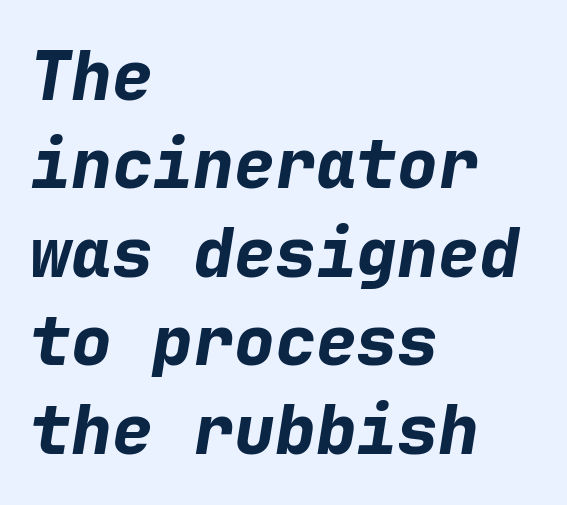
The image shows 68 px bold type, italic (leaning right), monospaced; set left-aligned, normal line spacing (1.3x), normal letter spacing, not underlined; low stroke contrast and a medium x-height.
